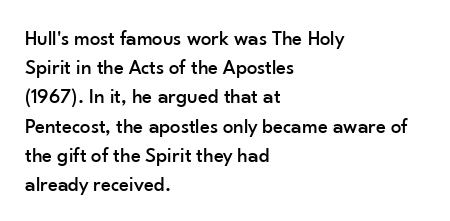
{"italic": "no", "underline": "no", "align": "left", "line_spacing": "normal", "line_spacing_ratio": 1.39, "letter_spacing": "normal", "letter_spacing_em": 0.0, "glyph_px": 21}
